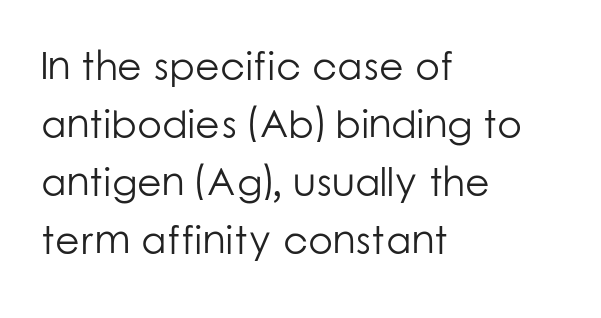
{"serif": "no", "italic": "no", "bold": "no", "weight": "light", "width": "normal", "stroke_contrast": "low", "x_height": "medium", "monospaced": "no", "underline": "no", "align": "left", "line_spacing": "normal", "line_spacing_ratio": 1.45, "letter_spacing": "normal", "letter_spacing_em": 0.0, "glyph_px": 40}
